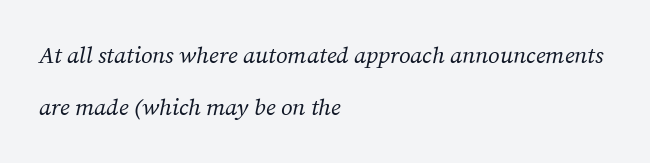
Q: Is the text bold? A: No.
Q: Is the text italic (slanted)? A: Yes, it leans right by about 12 degrees.
Q: Is the text underlined? A: No.
Q: How is the paragraph aligned? A: Left-aligned.
Q: Is the spacing between letters normal or unusually wide? A: Normal.
Q: Is the spacing between lines tight, normal or loose? A: Loose.
